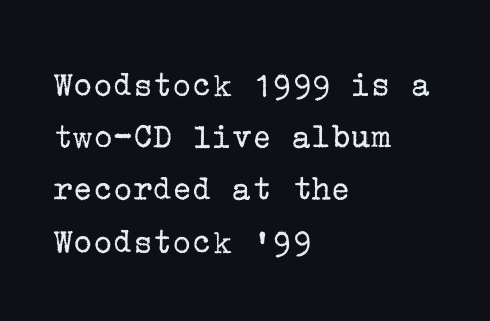
Q: Is the text bold? A: No.
Q: Is the text italic (slanted)? A: No, it is upright.
Q: Is the typeface a serif or a sans-serif typeface? A: Serif.
Q: Is the text underlined? A: No.
Q: How is the paragraph aligned? A: Left-aligned.
Q: Is the spacing between letters normal or unusually wide? A: Normal.
Q: Is the spacing between lines tight, normal or loose? A: Normal.
Q: Width (condensed, normal, or wide)? A: Normal.
Q: Stroke contrast? A: Low.
Q: x-height? A: Medium.
